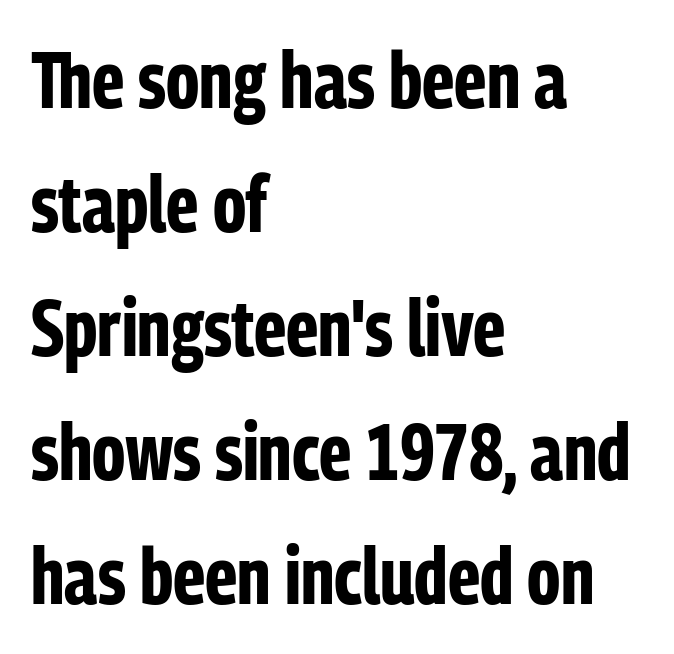
Is the letter spacing exaggerated? No — it looks like the ordinary default. Is this a sans? Yes — the strokes have no serifs. Horizontal alignment here is leftward, the default for most running prose. Posture: straight, roman, zero tilt. Nobody drew a line under any word here.
